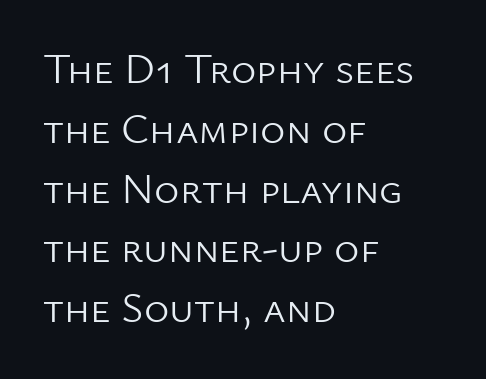
Heft: none added — not bold. The face used here is rendered with its standard letterfit. Observe the absence of serifs on each vertical stroke in this sample. The area under the type is left untouched. Here the designer chose a conventional face with non-uniform glyph widths.
